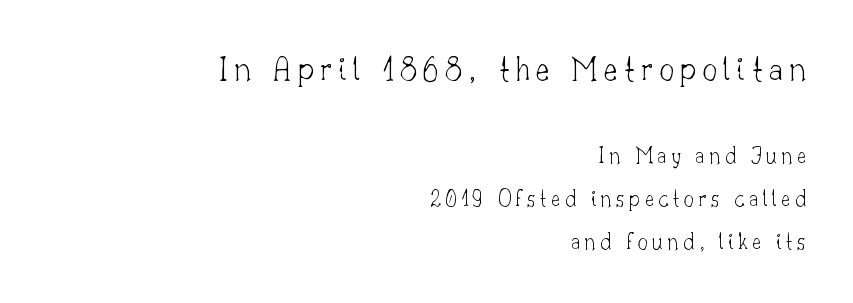
{"serif": "yes", "italic": "no", "bold": "no", "weight": "thin", "width": "normal", "stroke_contrast": "low", "x_height": "small", "monospaced": "no", "underline": "no", "align": "right", "line_spacing_ratio": 1.72, "larger_block": "first", "size_ratio": 1.48, "glyph_px": 37}
